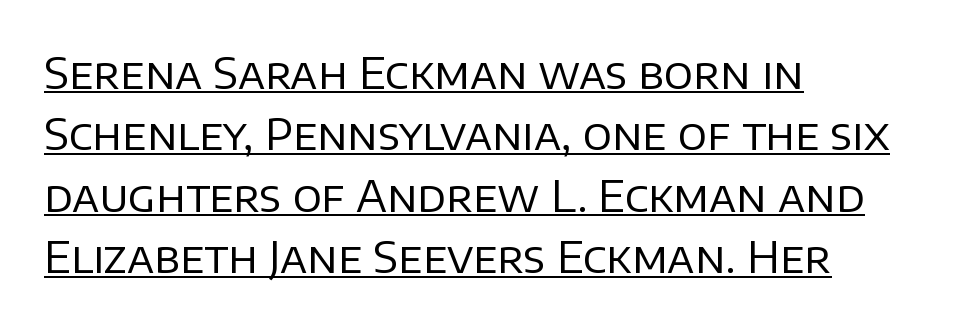
The image shows 43 px regular-weight sans-serif type, upright; set left-aligned, normal line spacing (1.43x), normal letter spacing, underlined; low stroke contrast and a large x-height.
